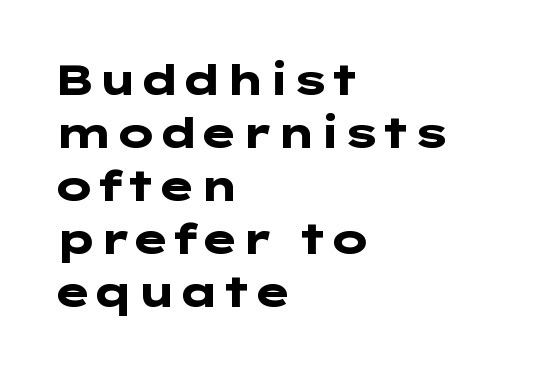
Q: Is the text bold? A: Yes.
Q: Is the text italic (slanted)? A: No, it is upright.
Q: Is the typeface a serif or a sans-serif typeface? A: Sans-serif.
Q: Is the text underlined? A: No.
Q: How is the paragraph aligned? A: Left-aligned.
Q: Is the spacing between letters normal or unusually wide? A: Normal.
Q: Is the spacing between lines tight, normal or loose? A: Normal.
Q: Width (condensed, normal, or wide)? A: Wide.
Q: Stroke contrast? A: Low.
Q: x-height? A: Medium.
